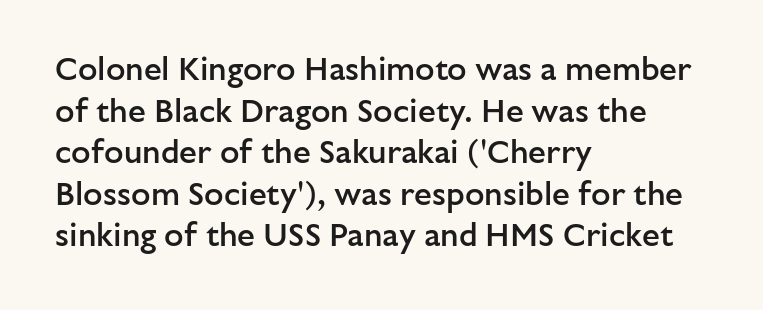
The image shows 32 px semibold sans-serif type, upright; set left-aligned, normal line spacing (1.3x), normal letter spacing, not underlined; low stroke contrast and a medium x-height.
